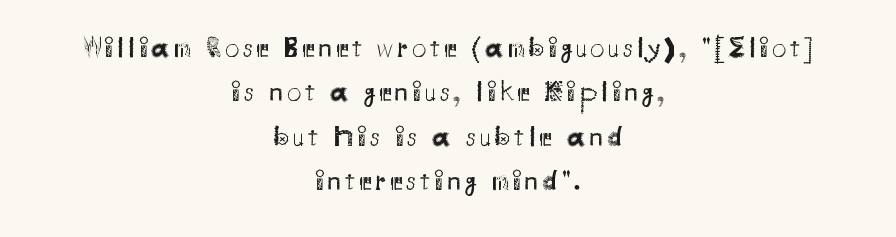
{"serif": "no", "italic": "no", "bold": "no", "weight": "regular", "width": "normal", "stroke_contrast": "medium", "x_height": "small", "monospaced": "no", "underline": "no", "align": "center", "line_spacing": "normal", "line_spacing_ratio": 1.53, "glyph_px": 29}
